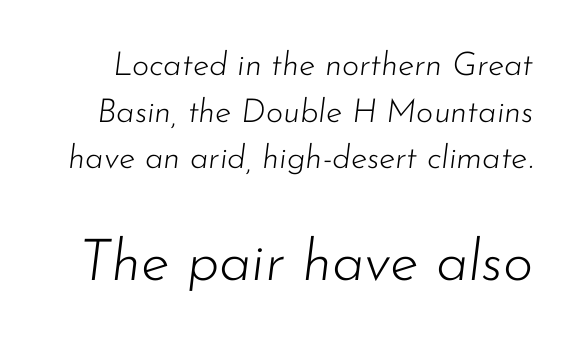
The baseline area is clear. These lines keep a tight, regular rhythm from letter to letter. Weight class: somewhere from thin through regular. If you squint, the bottom block still reads clearly — it's the larger of the two.
